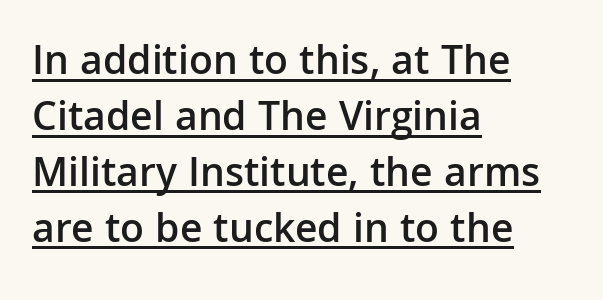
The image shows 42 px semibold sans-serif type, upright; set left-aligned, normal line spacing (1.33x), normal letter spacing, underlined; low stroke contrast and a medium x-height.
